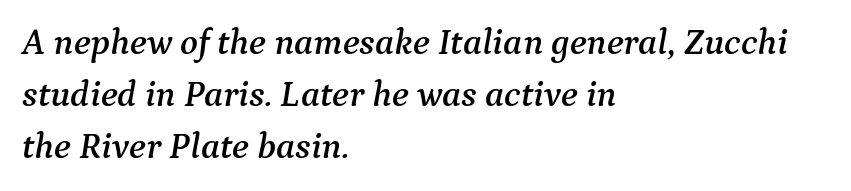
The image shows 37 px serif type, italic (leaning right); set left-aligned, normal line spacing (1.41x), normal letter spacing, not underlined; medium stroke contrast and a medium x-height.
